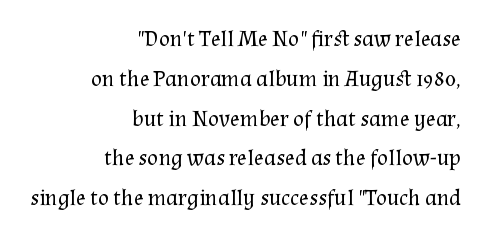
Tall strokes in this sample are plumb rather than angled. Casual observation: everything's shoved over to the right. The letters look calm and open, with moderate or lighter stems. Words appear dense and cohesive because spacing is normal.
